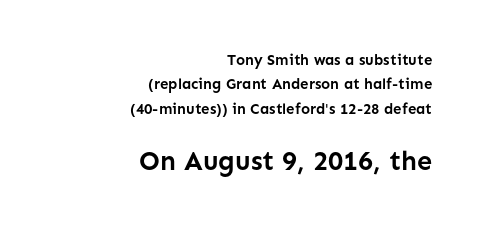
{"italic": "no", "bold": "yes", "underline": "no", "align": "right", "line_spacing": "normal", "line_spacing_ratio": 1.62, "letter_spacing": "normal", "letter_spacing_em": 0.0, "larger_block": "second", "size_ratio": 1.8, "glyph_px": 27}
